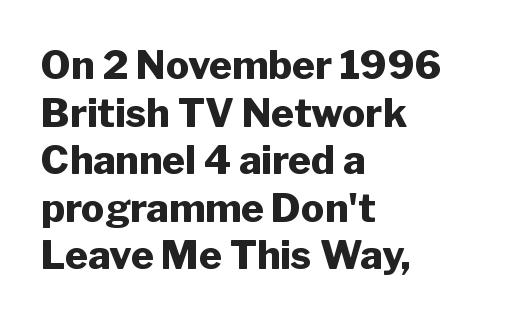
The image shows 39 px heavy sans-serif type, upright; set left-aligned, line spacing 1.22x, normal letter spacing, not underlined; low stroke contrast and a medium x-height.
